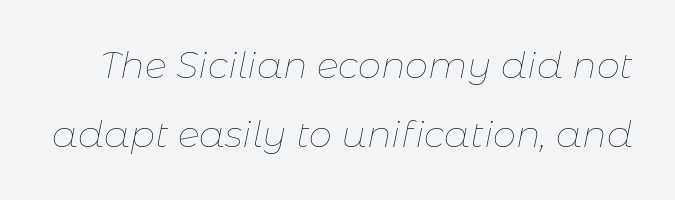
{"italic": "yes", "lean": "right", "slant_degrees": 11, "bold": "no", "weight": "thin", "width": "normal", "stroke_contrast": "low", "x_height": "medium", "monospaced": "no", "underline": "no", "line_spacing_ratio": 1.87, "letter_spacing": "normal", "letter_spacing_em": 0.0, "glyph_px": 37}
